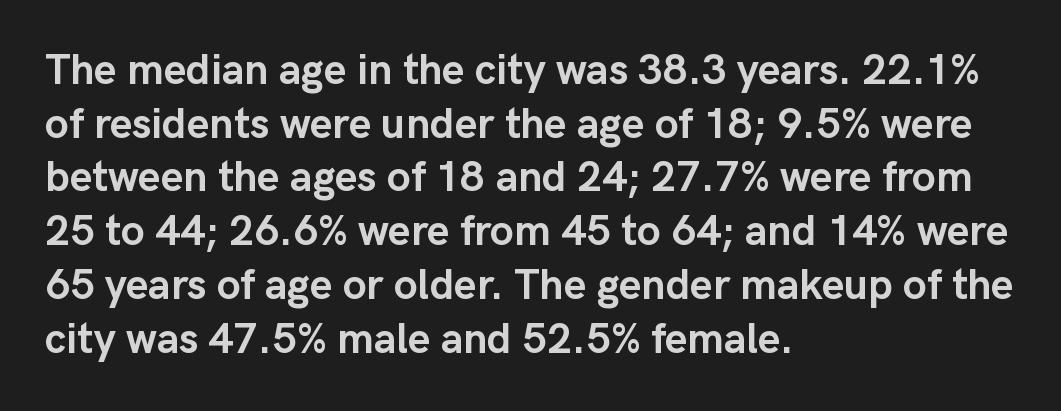
{"serif": "no", "italic": "no", "bold": "yes", "weight": "semibold", "width": "normal", "stroke_contrast": "low", "x_height": "medium", "monospaced": "no", "underline": "no", "align": "left", "line_spacing": "normal", "line_spacing_ratio": 1.25, "letter_spacing": "normal", "letter_spacing_em": 0.0, "glyph_px": 43}
